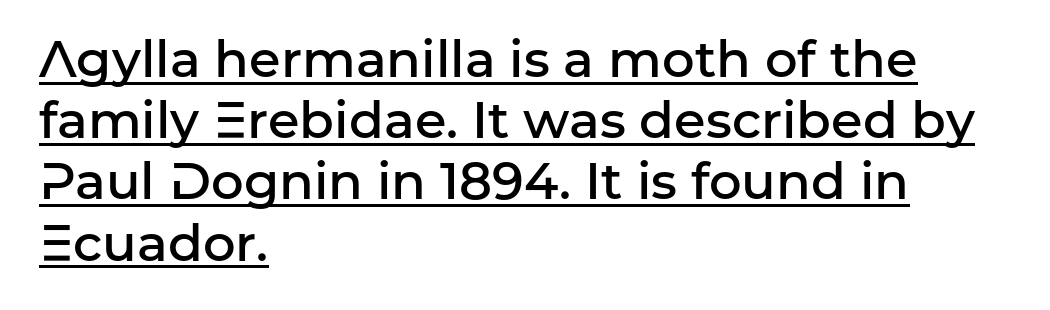
The image shows 51 px semibold sans-serif type, upright; set left-aligned, line spacing 1.2x, normal letter spacing, underlined; low stroke contrast and a medium x-height.
